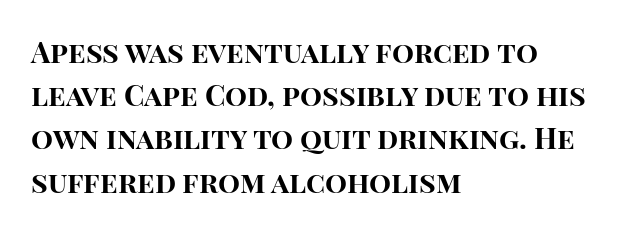
Q: Is the text bold? A: Yes.
Q: Is the text italic (slanted)? A: No, it is upright.
Q: Is the typeface a serif or a sans-serif typeface? A: Sans-serif.
Q: Is the text underlined? A: No.
Q: How is the paragraph aligned? A: Left-aligned.
Q: Is the spacing between letters normal or unusually wide? A: Normal.
Q: Is the spacing between lines tight, normal or loose? A: Normal.
Q: Width (condensed, normal, or wide)? A: Normal.
Q: Stroke contrast? A: High.
Q: x-height? A: Large.
Q: Monospaced? A: No.
